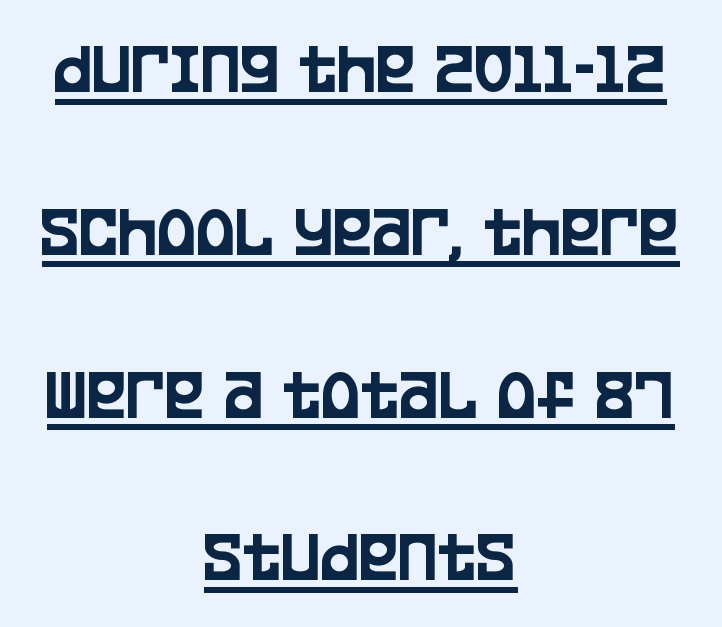
How are the letters spaced? Ordinarily, with no added tracking. Do the letters lean? They stand straight. Like a heading marked for emphasis, these lines bear an underscore. Horizontal bands of white between lines are thick stripes.
